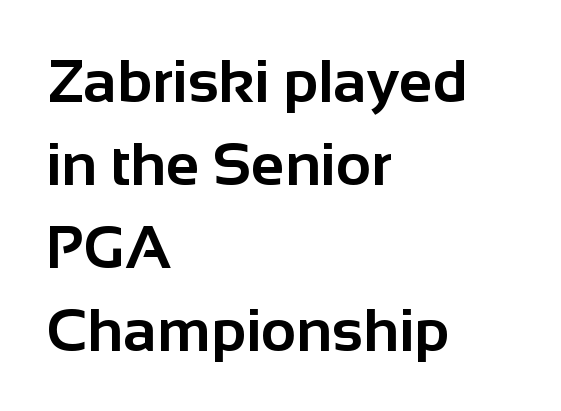
Q: Is the text bold? A: Yes.
Q: Is the text italic (slanted)? A: No, it is upright.
Q: Is the typeface a serif or a sans-serif typeface? A: Sans-serif.
Q: Is the text underlined? A: No.
Q: How is the paragraph aligned? A: Left-aligned.
Q: Is the spacing between letters normal or unusually wide? A: Normal.
Q: Is the spacing between lines tight, normal or loose? A: Normal.
Q: Width (condensed, normal, or wide)? A: Normal.
Q: Stroke contrast? A: Low.
Q: x-height? A: Medium.
Q: Monospaced? A: No.
